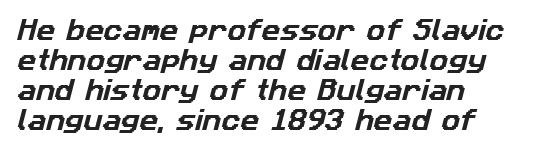
Q: Is the text underlined? A: No.
Q: How is the paragraph aligned? A: Left-aligned.
Q: Is the spacing between letters normal or unusually wide? A: Normal.
Q: Is the spacing between lines tight, normal or loose? A: Normal.
